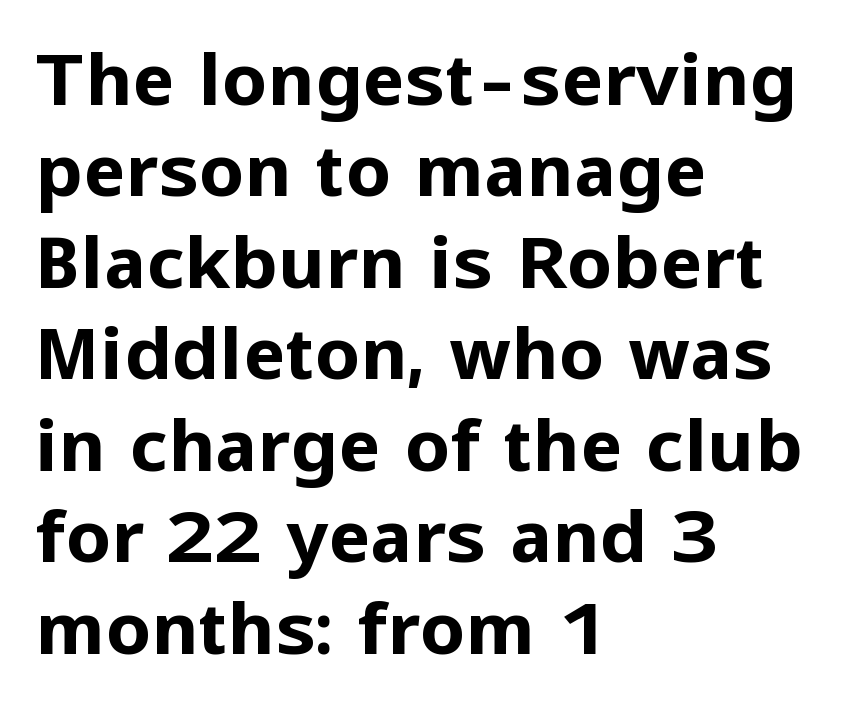
{"serif": "no", "italic": "no", "bold": "yes", "weight": "bold", "width": "normal", "stroke_contrast": "low", "x_height": "medium", "monospaced": "no", "underline": "no", "align": "left", "line_spacing": "normal", "line_spacing_ratio": 1.27, "letter_spacing": "normal", "letter_spacing_em": 0.0, "glyph_px": 72}
